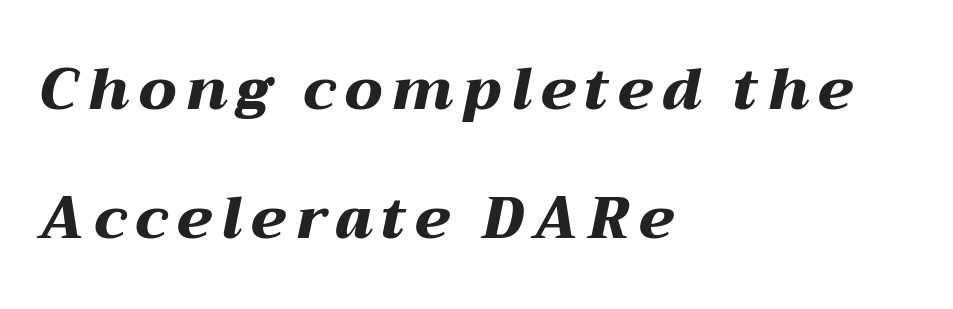
{"italic": "yes", "lean": "right", "slant_degrees": 12, "bold": "yes", "weight": "heavy", "width": "wide", "stroke_contrast": "medium", "x_height": "medium", "monospaced": "no", "underline": "no", "align": "left", "line_spacing": "loose", "line_spacing_ratio": 2.23, "glyph_px": 58}
